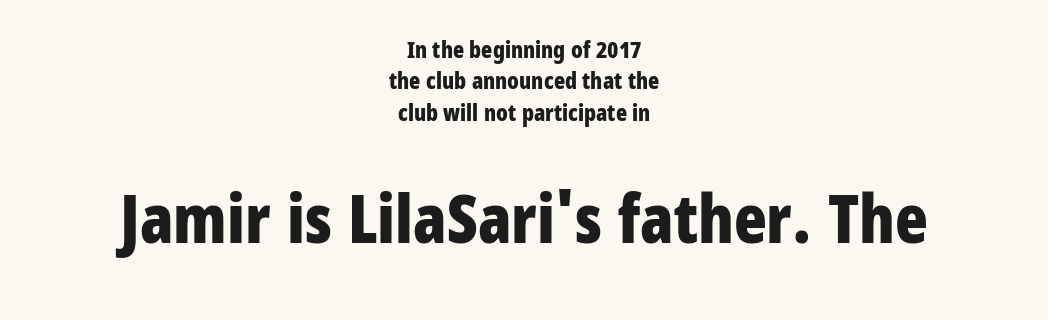
{"serif": "no", "italic": "no", "bold": "yes", "weight": "bold", "width": "condensed", "stroke_contrast": "low", "x_height": "medium", "monospaced": "no", "underline": "no", "align": "center", "line_spacing": "normal", "line_spacing_ratio": 1.36, "letter_spacing": "normal", "letter_spacing_em": 0.0, "larger_block": "second", "size_ratio": 2.96, "glyph_px": 68}
